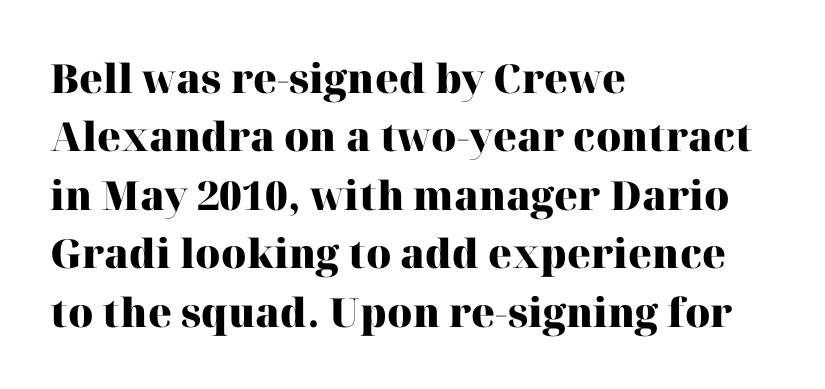
{"serif": "yes", "italic": "no", "bold": "yes", "weight": "heavy", "width": "normal", "stroke_contrast": "high", "x_height": "medium", "monospaced": "no", "underline": "no", "align": "left", "line_spacing": "normal", "line_spacing_ratio": 1.46, "letter_spacing": "normal", "letter_spacing_em": 0.0, "glyph_px": 40}
